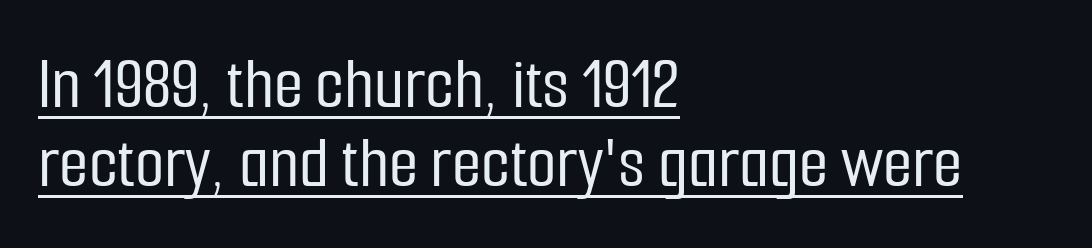
{"serif": "no", "italic": "no", "width": "condensed", "stroke_contrast": "low", "x_height": "medium", "monospaced": "no", "underline": "yes", "align": "left", "line_spacing": "tight", "line_spacing_ratio": 1.04, "letter_spacing": "normal", "letter_spacing_em": 0.0, "glyph_px": 76}
